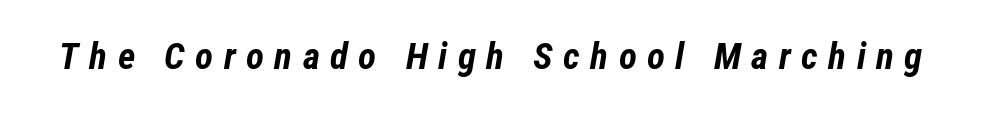
Q: Is the text bold? A: Yes.
Q: Is the text italic (slanted)? A: Yes, it leans right by about 12 degrees.
Q: Is the text underlined? A: No.
Q: Is the spacing between letters normal or unusually wide? A: Unusually wide.
Q: Width (condensed, normal, or wide)? A: Condensed.
Q: Stroke contrast? A: Low.
Q: x-height? A: Medium.
Q: Monospaced? A: No.
